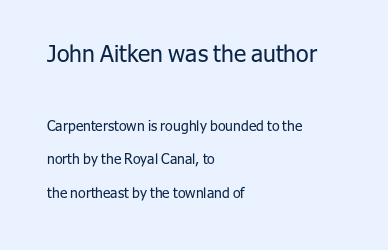
The image shows 23 px text type, upright; set left-aligned, loose line spacing (2.4x), normal letter spacing, not underlined; the first (top) block is 1.64x larger.
